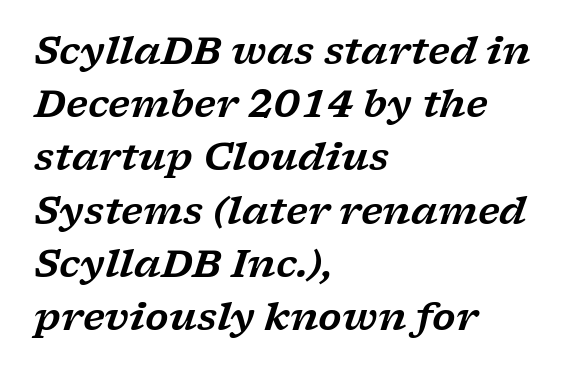
Letter spacing: default. The designer went with a serif here, giving each stem small feet. Letters rest on an invisible, unmarked baseline. This sample has the flowing, uneven cadence of proportional lettering.
